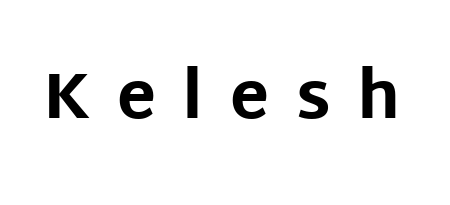
Q: Is the text bold? A: Yes.
Q: Is the text italic (slanted)? A: No, it is upright.
Q: Is the typeface a serif or a sans-serif typeface? A: Sans-serif.
Q: Is the text underlined? A: No.
Q: Is the spacing between letters normal or unusually wide? A: Unusually wide.
Q: Width (condensed, normal, or wide)? A: Normal.
Q: Stroke contrast? A: Low.
Q: x-height? A: Large.
Q: Monospaced? A: No.
